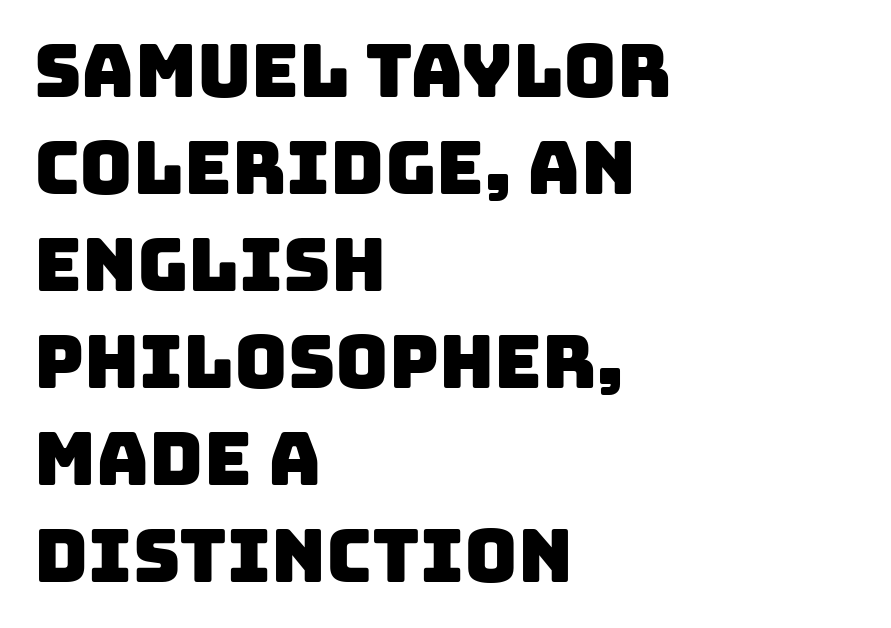
This sample uses plain, unmodified letter spacing. Successive baselines arrive at the customary interval. Do the characters align in a grid? No, the font is proportional. Glance below the letters and you will spot only blank space.
